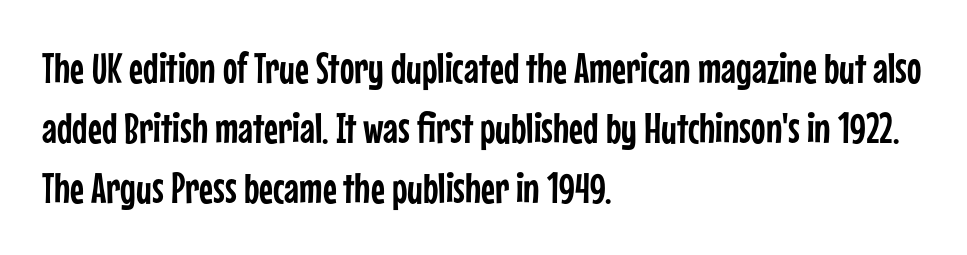
{"serif": "no", "italic": "no", "width": "condensed", "stroke_contrast": "low", "x_height": "medium", "monospaced": "no", "underline": "no", "align": "left", "line_spacing": "normal", "line_spacing_ratio": 1.4, "letter_spacing": "normal", "letter_spacing_em": 0.0, "glyph_px": 43}
